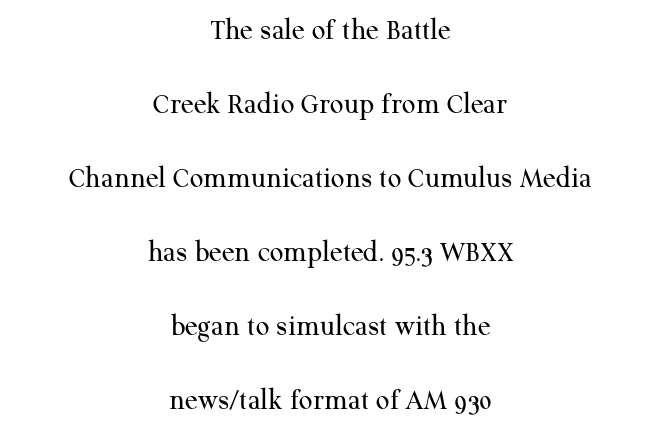
The image shows 30 px regular-weight serif type, upright; set centered, loose line spacing (2.47x), normal letter spacing, not underlined; medium stroke contrast and a medium x-height.
